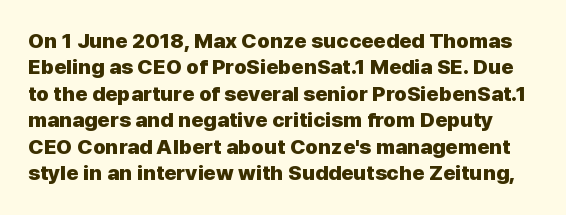
Typesetter's note: full bold, strokes at maximum text heaviness. Every character sits straight up, as roman type does. Here the glyphs are tracked normally, forming tight word shapes. Check the space under the baseline: it is left empty. Successive baselines arrive at the customary interval.
